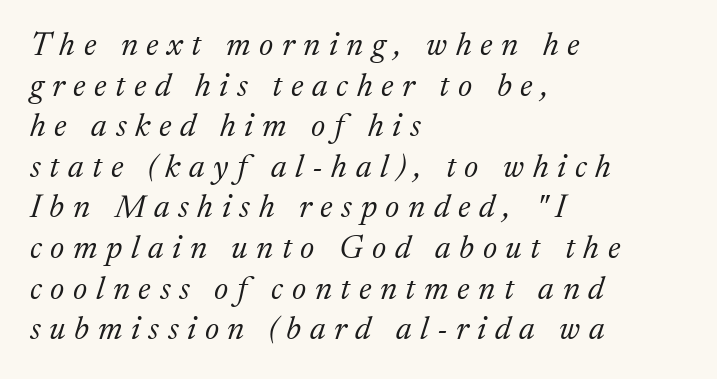
Type style note: has serifs. Spacing verdict: proportional, widths tailored to each character. Rule under the text: the space is simply empty. Short note: letters widely spaced. Emphasis-style slanted type is in use. Short and long lines alike share a common starting point at left.
